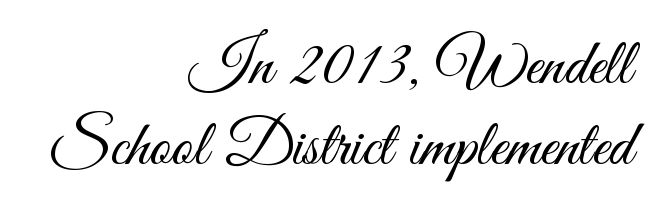
Q: Is the text bold? A: No.
Q: Is the text italic (slanted)? A: Yes.
Q: Is the typeface a serif or a sans-serif typeface? A: Sans-serif.
Q: Is the text underlined? A: No.
Q: How is the paragraph aligned? A: Right-aligned.
Q: Is the spacing between letters normal or unusually wide? A: Normal.
Q: Width (condensed, normal, or wide)? A: Condensed.
Q: Stroke contrast? A: Medium.
Q: x-height? A: Small.
Q: Monospaced? A: No.
